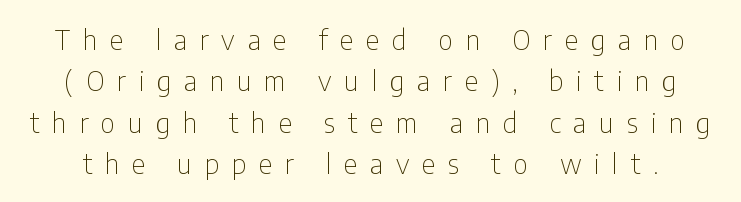
Nothing heavy about these letters — not bold at all. The specimen omits any rule beneath the text block's lines. The face used here is rendered with a markedly widened letterfit. Whoever set this chose a conventional vertical rhythm. Italic? Not at all — the glyphs are vertical.
